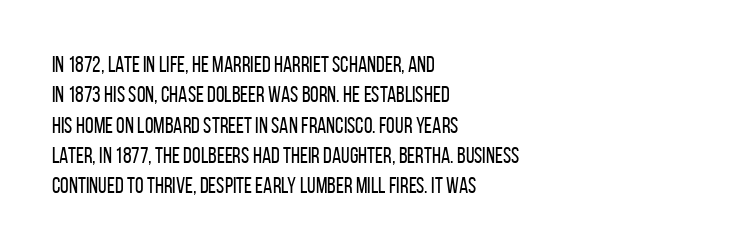
Q: Is the text bold? A: No.
Q: Is the text italic (slanted)? A: No, it is upright.
Q: Is the text underlined? A: No.
Q: How is the paragraph aligned? A: Left-aligned.
Q: Is the spacing between letters normal or unusually wide? A: Normal.
Q: Is the spacing between lines tight, normal or loose? A: Normal.
